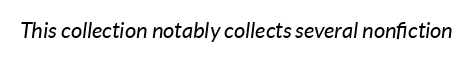
The image shows 22 px text type, italic (leaning right); set normal letter spacing, not underlined.
